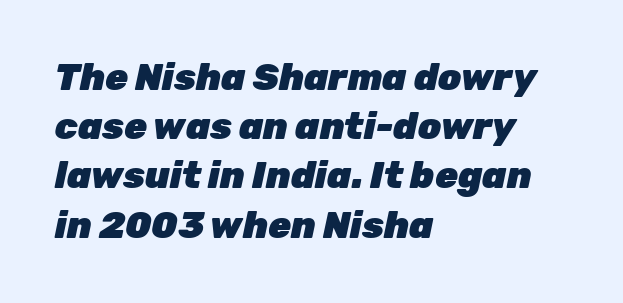
Q: Is the text bold? A: Yes.
Q: Is the text italic (slanted)? A: Yes, it leans right by about 12 degrees.
Q: Is the text underlined? A: No.
Q: How is the paragraph aligned? A: Left-aligned.
Q: Is the spacing between letters normal or unusually wide? A: Normal.
Q: Is the spacing between lines tight, normal or loose? A: Normal.
Q: Width (condensed, normal, or wide)? A: Normal.
Q: Stroke contrast? A: Low.
Q: x-height? A: Medium.
Q: Monospaced? A: No.
